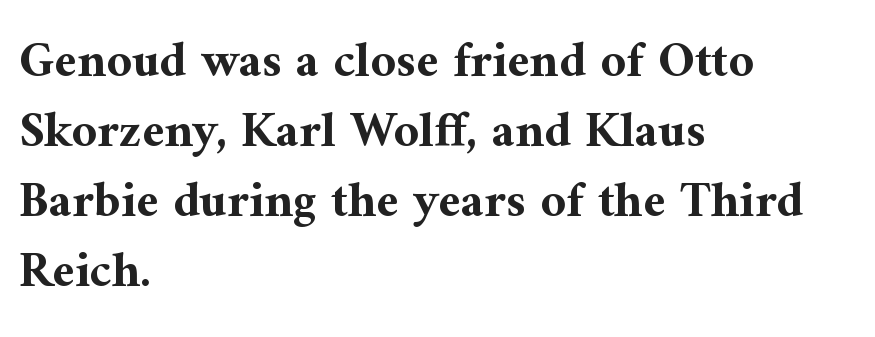
{"serif": "yes", "italic": "no", "bold": "yes", "weight": "bold", "width": "normal", "stroke_contrast": "medium", "x_height": "medium", "monospaced": "no", "underline": "no", "align": "left", "line_spacing": "normal", "line_spacing_ratio": 1.4, "letter_spacing": "normal", "letter_spacing_em": 0.0, "glyph_px": 50}
